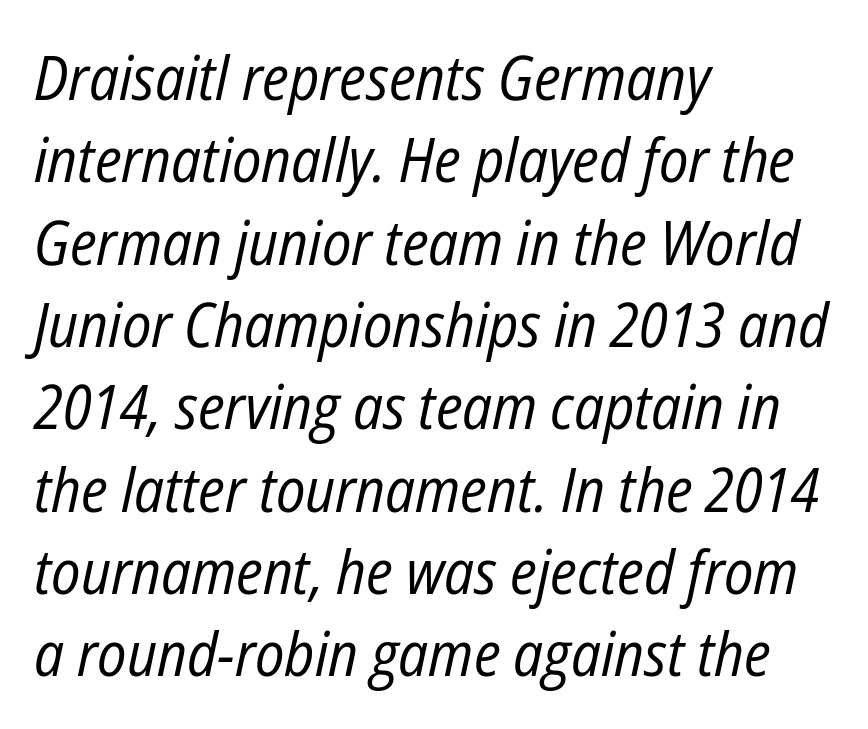
{"italic": "yes", "lean": "right", "slant_degrees": 12, "bold": "no", "weight": "regular", "width": "condensed", "stroke_contrast": "low", "x_height": "medium", "monospaced": "no", "underline": "no", "align": "left", "line_spacing": "normal", "line_spacing_ratio": 1.35, "letter_spacing": "normal", "letter_spacing_em": 0.0, "glyph_px": 61}
